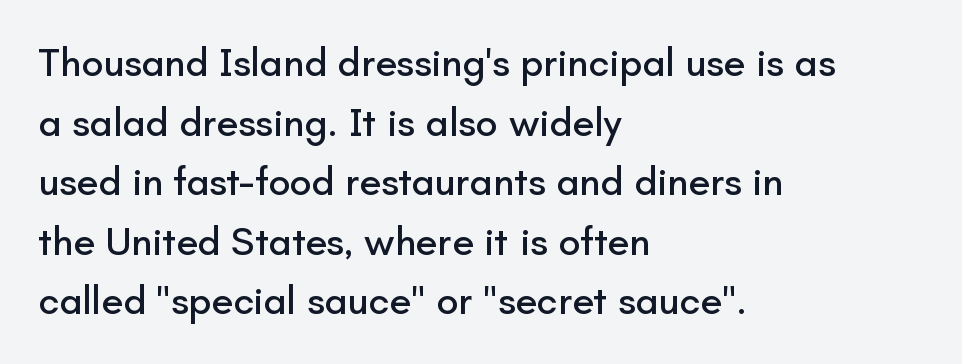
Q: Is the text italic (slanted)? A: No, it is upright.
Q: Is the typeface a serif or a sans-serif typeface? A: Sans-serif.
Q: Is the text underlined? A: No.
Q: How is the paragraph aligned? A: Left-aligned.
Q: Is the spacing between letters normal or unusually wide? A: Normal.
Q: Is the spacing between lines tight, normal or loose? A: Normal.
Q: Width (condensed, normal, or wide)? A: Normal.
Q: Stroke contrast? A: Low.
Q: x-height? A: Small.
Q: Monospaced? A: No.
